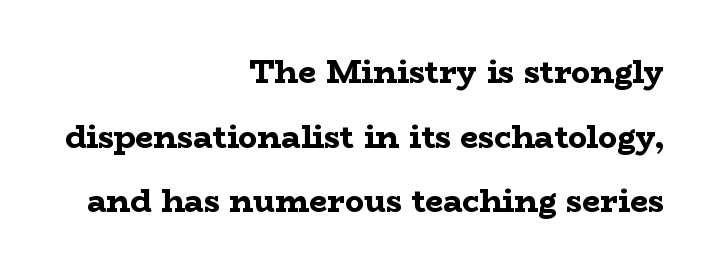
Observe the serifs anchoring each vertical stroke in this sample. Any mark beneath the type? The region is blank. Regarding leading, the lines here are spaced well apart. Every stem runs plumb, perpendicular to the baseline. The passage shown is emphatically bold. Do the characters align in a grid? No, the font is proportional.
